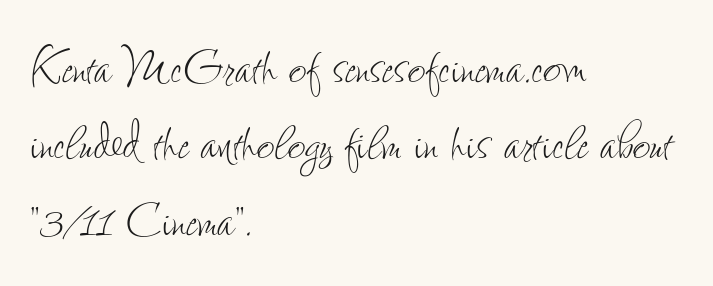
{"bold": "no", "weight": "thin", "width": "condensed", "stroke_contrast": "low", "x_height": "small", "monospaced": "no", "underline": "no", "align": "left", "line_spacing_ratio": 1.23, "letter_spacing": "normal", "letter_spacing_em": 0.0, "glyph_px": 62}
